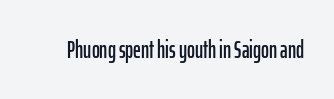
{"italic": "no", "underline": "no", "letter_spacing": "normal", "letter_spacing_em": 0.0, "glyph_px": 24}
